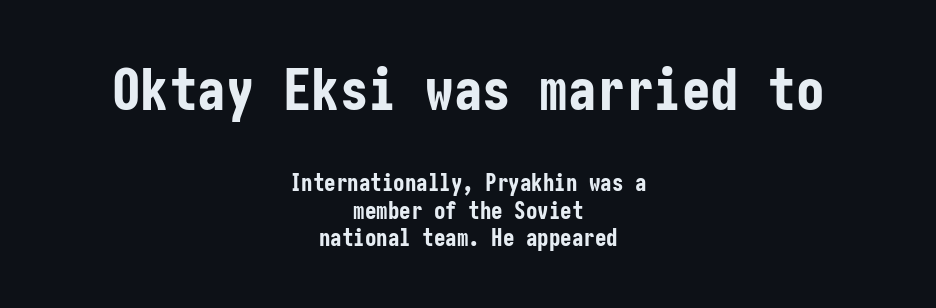
Q: Is the text bold? A: Yes.
Q: Is the text italic (slanted)? A: No, it is upright.
Q: Is the typeface a serif or a sans-serif typeface? A: Sans-serif.
Q: Is the text underlined? A: No.
Q: How is the paragraph aligned? A: Centered.
Q: Is the spacing between letters normal or unusually wide? A: Normal.
Q: Which block of text is set in a larger size, the first (top) or the second (bottom)? A: The first (top) one.
Q: Width (condensed, normal, or wide)? A: Condensed.
Q: Stroke contrast? A: Low.
Q: x-height? A: Medium.
